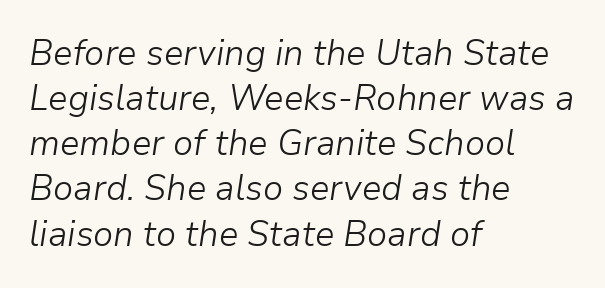
Honestly, there is no underline to notice here at all. The rendering uses natural spacing where letterforms have individual widths. Compared with a centered layout, this one pins lines to the left instead. Weight: regular or lighter.
